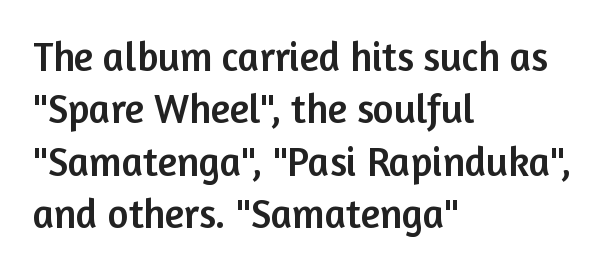
{"serif": "no", "italic": "no", "width": "normal", "stroke_contrast": "low", "x_height": "medium", "monospaced": "no", "underline": "no", "align": "left", "line_spacing": "normal", "line_spacing_ratio": 1.31, "letter_spacing": "normal", "letter_spacing_em": 0.0, "glyph_px": 40}
